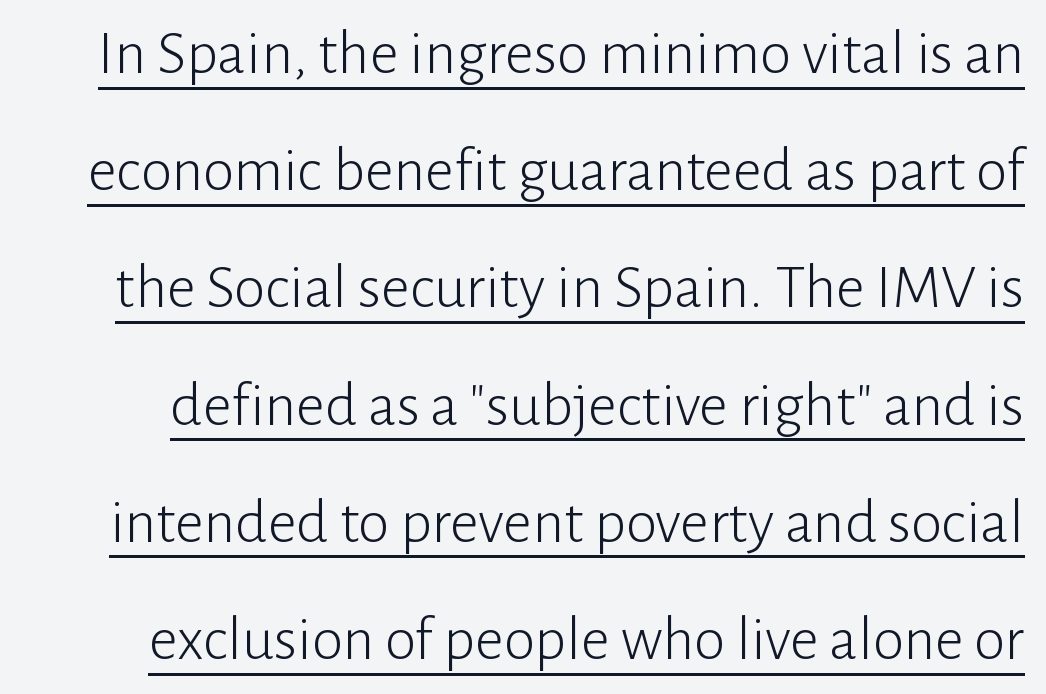
Nothing unusual about the tracking: characters are spaced as the font intends. Nothing sits at the stroke ends, so this counts as sans-serif. You can tell it's not italic because the verticals are truly vertical. Character widths vary here, with narrow letters taking less room than wide ones.
